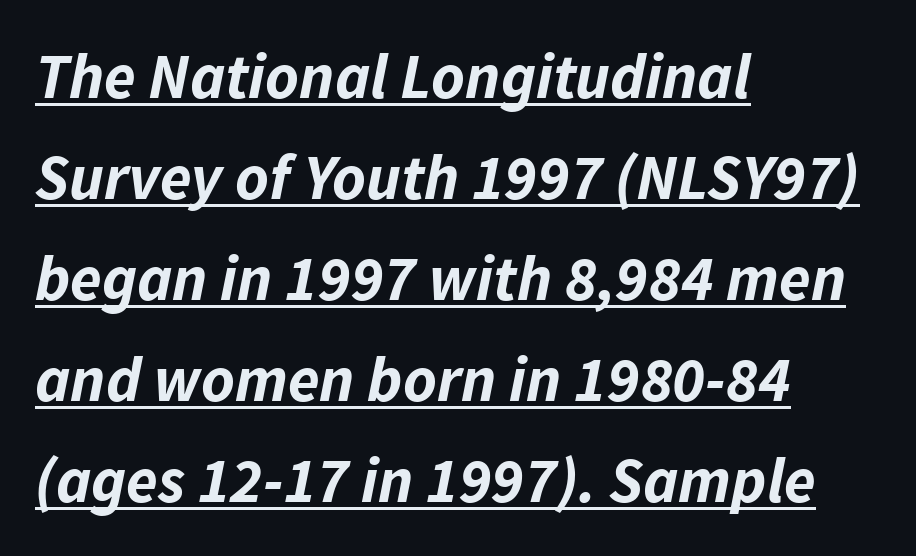
Q: Is the text bold? A: Yes.
Q: Is the text italic (slanted)? A: Yes, it leans right by about 11 degrees.
Q: Is the text underlined? A: Yes.
Q: How is the paragraph aligned? A: Left-aligned.
Q: Is the spacing between letters normal or unusually wide? A: Normal.
Q: Is the spacing between lines tight, normal or loose? A: Normal.
Q: Width (condensed, normal, or wide)? A: Normal.
Q: Stroke contrast? A: Low.
Q: x-height? A: Medium.
Q: Monospaced? A: No.
